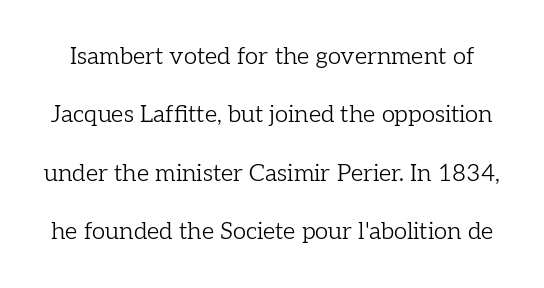
This is not heavy type; no bold has been used. The lettering stays uniformly vertical, giving the passage a roman look. Each new line begins a long way beneath the previous one. Check the space under the baseline: it is left empty. Nobody touched the tracking dial on this one.
